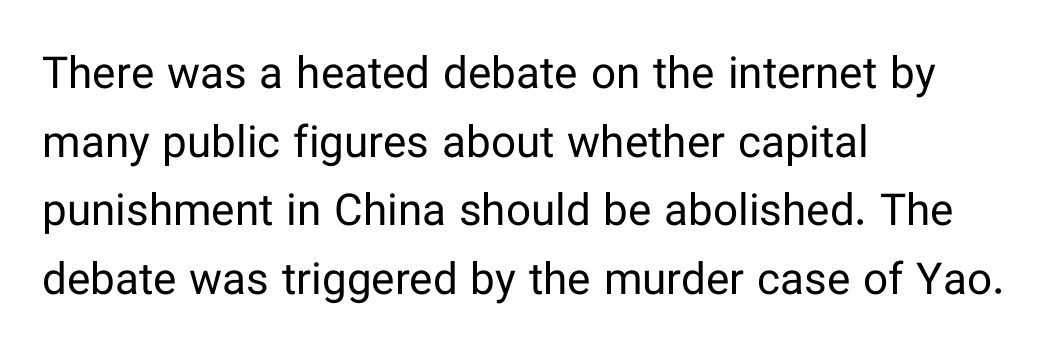
Q: Is the text bold? A: No.
Q: Is the text italic (slanted)? A: No, it is upright.
Q: Is the typeface a serif or a sans-serif typeface? A: Sans-serif.
Q: Is the text underlined? A: No.
Q: How is the paragraph aligned? A: Left-aligned.
Q: Is the spacing between letters normal or unusually wide? A: Normal.
Q: Is the spacing between lines tight, normal or loose? A: Normal.
Q: Width (condensed, normal, or wide)? A: Normal.
Q: Stroke contrast? A: Low.
Q: x-height? A: Medium.
Q: Monospaced? A: No.
